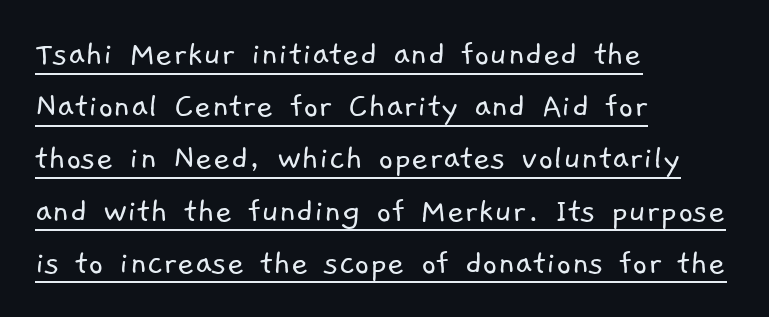
The rendered words wear a rule along their underside. Regarding serifs, this sample does without them. A typesetter would call this leading conventional body-copy spacing. You could not count columns in this text — the font is proportionally spaced. Weight class: somewhere from thin through regular.
